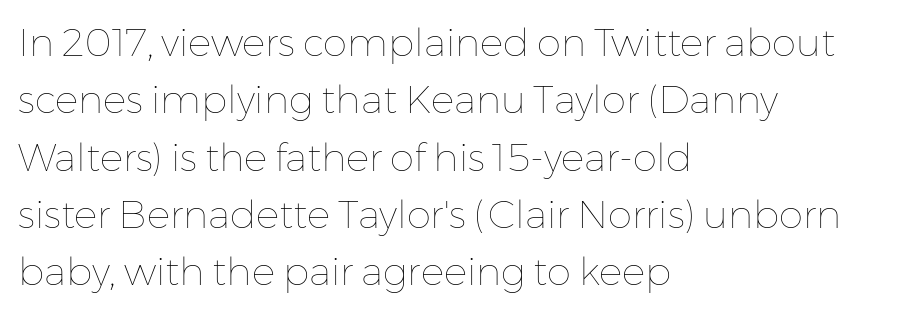
Ink coverage per letter is moderate at most. Words appear dense and cohesive because spacing is normal. Posture: straight, roman, zero tilt. Whoever set this chose a conventional vertical rhythm. In CSS terms this would be text-align: left. Plain, unruled lines of type.
